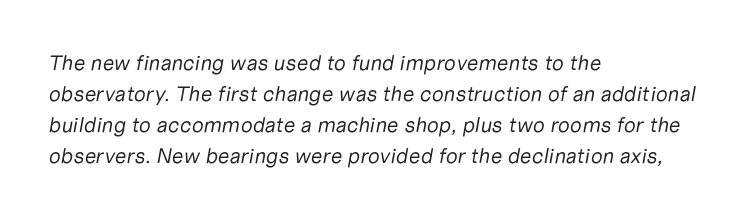
Does the copy run flush right? No — it runs flush left. Observe the lean: these are italic letterforms. Summary of weight: not heavy and not bold. Compared with typical paragraphs, the rows here are spaced about the same. Characters follow at the spacing the type designer built in.
